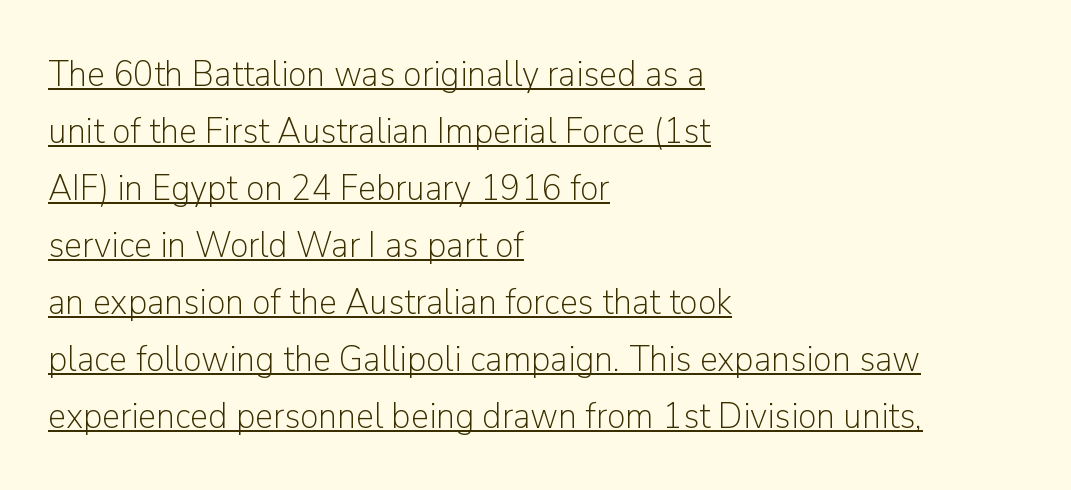
{"serif": "no", "italic": "no", "bold": "no", "weight": "light", "width": "normal", "stroke_contrast": "low", "x_height": "medium", "monospaced": "no", "underline": "yes", "align": "left", "line_spacing": "normal", "line_spacing_ratio": 1.54, "letter_spacing": "normal", "letter_spacing_em": 0.0, "glyph_px": 37}
